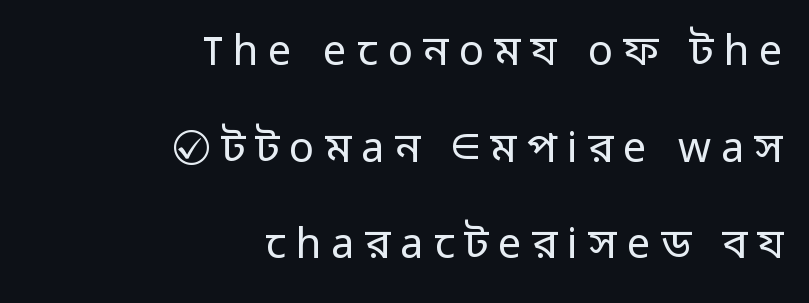
Descender tails drop into unmarked territory. Successive baselines arrive slowly, with a big drop between each. Italic: no, the glyphs are upright roman. Check where the strokes stop: nothing finishes them off — pure sans. Weight: regular or lighter. Which margin do the lines hug? The right one — the left edge is uneven.
